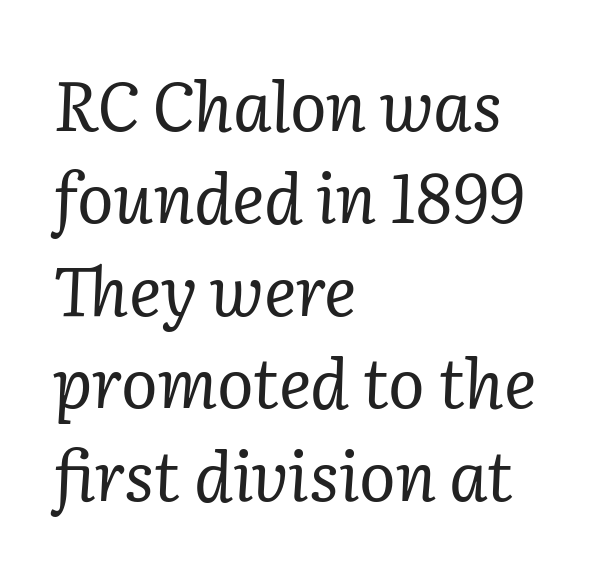
{"serif": "yes", "italic": "yes", "lean": "right", "slant_degrees": 2, "bold": "no", "weight": "regular", "width": "normal", "stroke_contrast": "low", "x_height": "medium", "monospaced": "no", "underline": "no", "align": "left", "line_spacing": "normal", "line_spacing_ratio": 1.36, "letter_spacing": "normal", "letter_spacing_em": 0.0, "glyph_px": 68}
